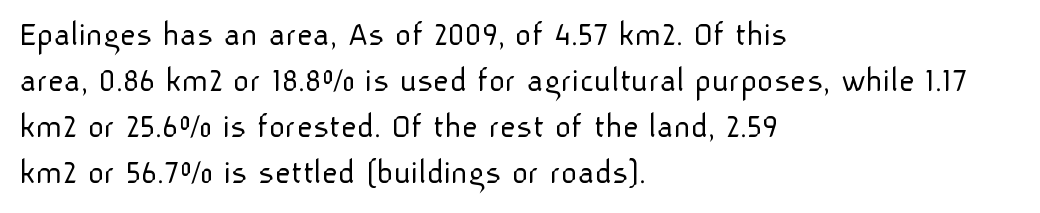
A roman cut, with each character standing at attention. The font family rendered here belongs to the sans-serif group. Here the designer chose a conventional face with non-uniform glyph widths. Honestly, there is no underline to notice here at all. Unbolded letterforms with no extra heft.
